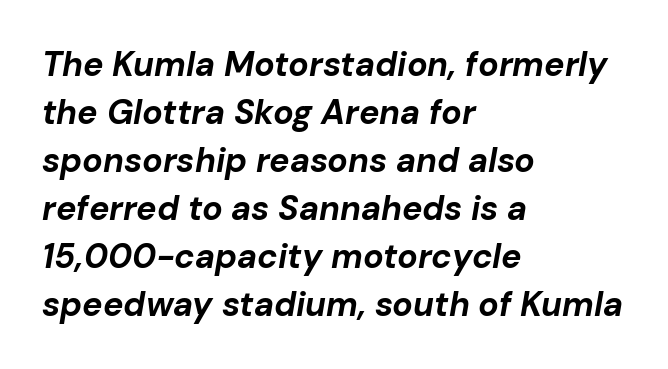
Visually the block forms a straight wall on the left and a jagged coastline on the right. Does the weight exceed regular? Yes, all the way to bold. Observe the ordinary spacing: letters are neighbours, not strangers. The lines sit at an ordinary, default distance from one another. Think of a printed novel: that variable character pitch is what you see here.
